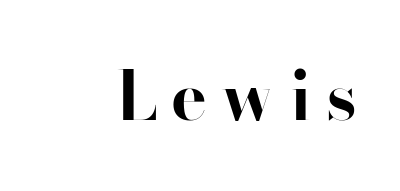
{"serif": "yes", "italic": "no", "bold": "yes", "weight": "bold", "width": "normal", "stroke_contrast": "high", "x_height": "small", "monospaced": "no", "underline": "no", "letter_spacing": "wide", "letter_spacing_em": 0.21, "glyph_px": 67}
